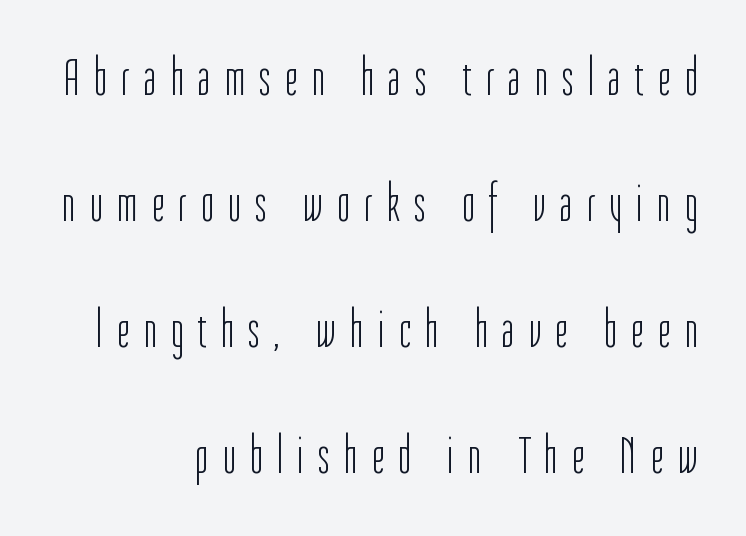
The image shows 53 px light, condensed sans-serif type, upright; set right-aligned, loose line spacing (2.38x), unusually wide letter spacing (+0.28 em), not underlined; low stroke contrast and a medium x-height.
